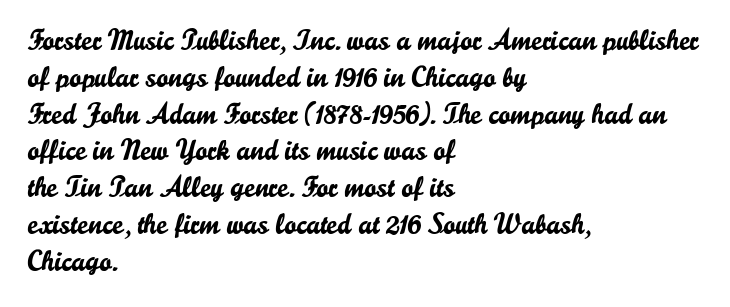
{"serif": "no", "width": "normal", "stroke_contrast": "low", "x_height": "small", "monospaced": "no", "underline": "no", "align": "left", "line_spacing": "normal", "line_spacing_ratio": 1.27, "letter_spacing": "normal", "letter_spacing_em": 0.0, "glyph_px": 29}
